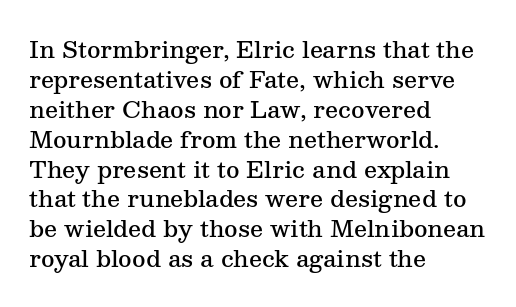
Letter spacing: default. Unlike italic type, these characters show no tilt at all. Look at the stroke-to-counter ratio: somewhat heavy, a semibold. Layout note: lines flush left.
